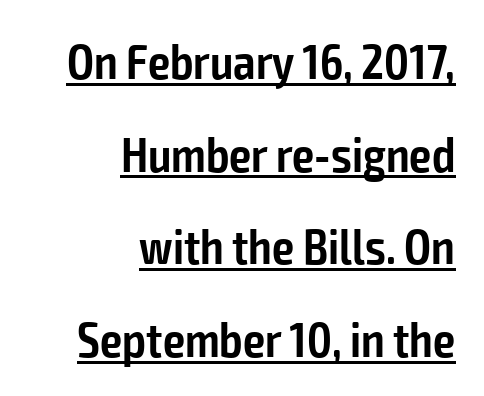
{"serif": "no", "italic": "no", "bold": "semi", "weight": "semibold", "width": "condensed", "stroke_contrast": "low", "x_height": "medium", "monospaced": "no", "underline": "yes", "align": "right", "line_spacing_ratio": 1.89, "letter_spacing": "normal", "letter_spacing_em": 0.0, "glyph_px": 49}
